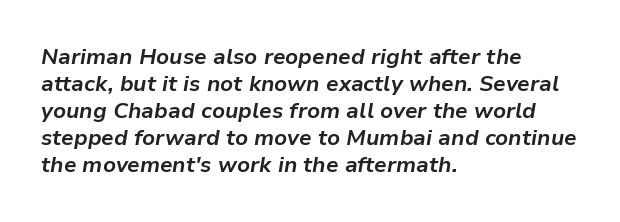
{"italic": "yes", "lean": "right", "slant_degrees": 9, "bold": "yes", "underline": "no", "align": "left", "line_spacing_ratio": 1.23, "letter_spacing": "normal", "letter_spacing_em": 0.0, "glyph_px": 22}
